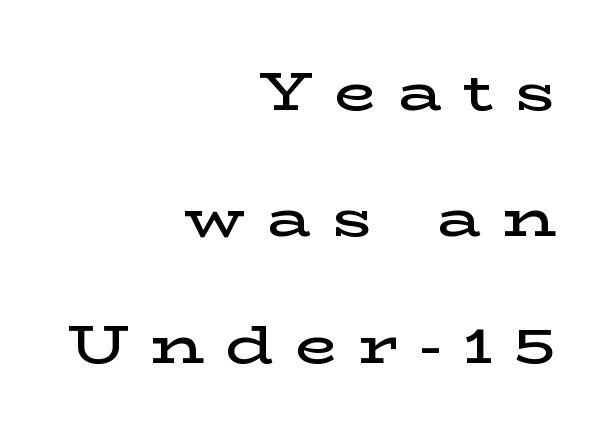
The image shows 54 px semibold, wide serif type, upright; set right-aligned, loose line spacing (2.34x), unusually wide letter spacing (+0.4 em), not underlined; low stroke contrast and a medium x-height.
